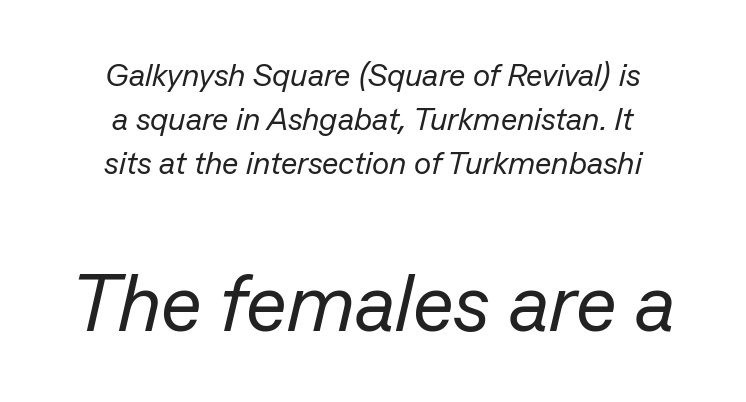
Each word holds together tightly as a unit, with standard inter-letter gaps. A typesetter would call this proportional, since set widths differ per character. Regular leading. Scale increases going downward across the two blocks.
